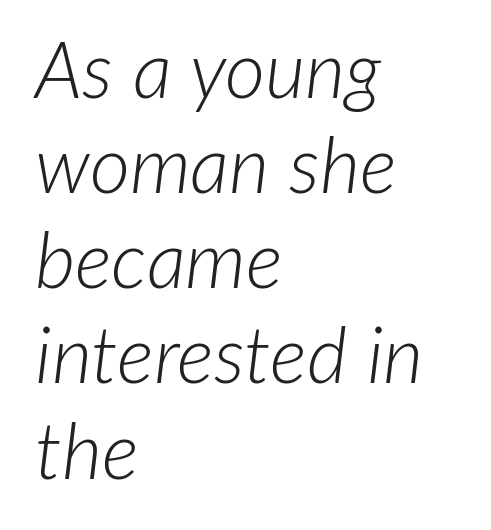
Q: Is the text bold? A: No.
Q: Is the text italic (slanted)? A: Yes, it leans right by about 7 degrees.
Q: Is the text underlined? A: No.
Q: How is the paragraph aligned? A: Left-aligned.
Q: Is the spacing between letters normal or unusually wide? A: Normal.
Q: Width (condensed, normal, or wide)? A: Normal.
Q: Stroke contrast? A: Low.
Q: x-height? A: Medium.
Q: Monospaced? A: No.
